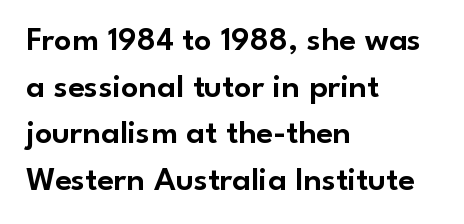
{"serif": "no", "italic": "no", "width": "normal", "stroke_contrast": "low", "x_height": "small", "monospaced": "no", "underline": "no", "align": "left", "line_spacing": "normal", "line_spacing_ratio": 1.37, "letter_spacing": "normal", "letter_spacing_em": 0.0, "glyph_px": 34}
